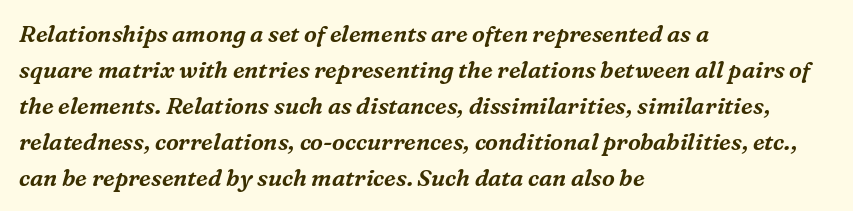
The image shows 23 px text type, italic (leaning right); set left-aligned, normal line spacing (1.56x), normal letter spacing, not underlined.
